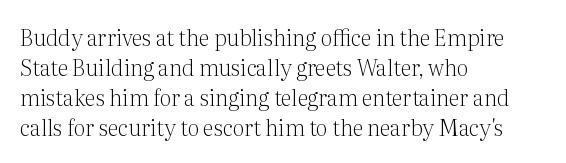
{"italic": "no", "bold": "no", "underline": "no", "align": "left", "line_spacing": "normal", "line_spacing_ratio": 1.36, "letter_spacing": "normal", "letter_spacing_em": 0.0, "glyph_px": 22}
